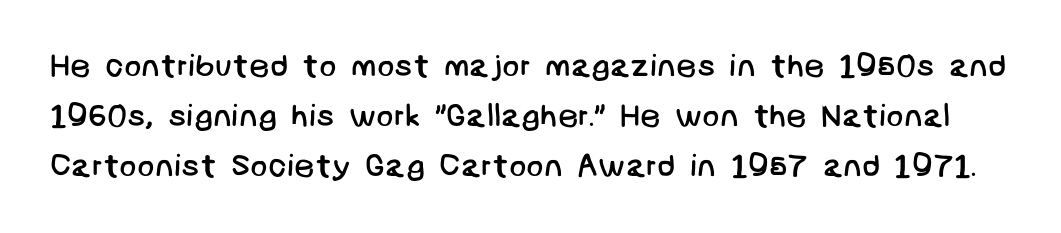
Q: Is the text bold? A: No.
Q: Is the typeface a serif or a sans-serif typeface? A: Sans-serif.
Q: Is the text underlined? A: No.
Q: Is the spacing between letters normal or unusually wide? A: Normal.
Q: Is the spacing between lines tight, normal or loose? A: Normal.
Q: Width (condensed, normal, or wide)? A: Normal.
Q: Stroke contrast? A: Low.
Q: x-height? A: Large.
